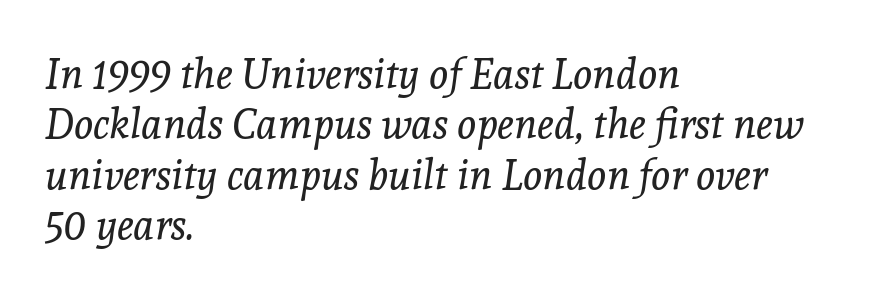
The image shows 41 px regular-weight serif type, italic (leaning right); set left-aligned, line spacing 1.23x, normal letter spacing, not underlined; a medium x-height.
